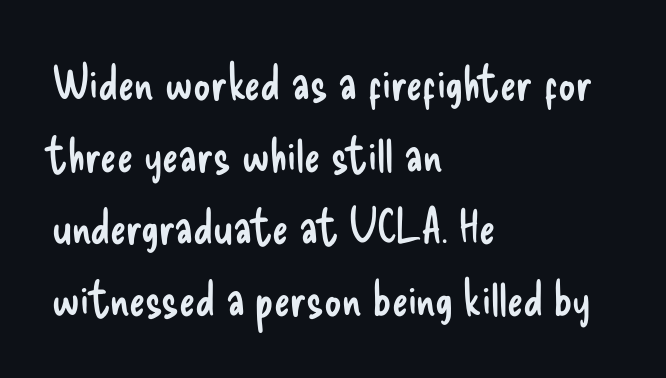
Q: Is the text bold? A: No.
Q: Is the text italic (slanted)? A: No, it is upright.
Q: Is the typeface a serif or a sans-serif typeface? A: Sans-serif.
Q: Is the text underlined? A: No.
Q: How is the paragraph aligned? A: Left-aligned.
Q: Is the spacing between letters normal or unusually wide? A: Normal.
Q: Is the spacing between lines tight, normal or loose? A: Normal.
Q: Width (condensed, normal, or wide)? A: Condensed.
Q: Stroke contrast? A: Low.
Q: x-height? A: Small.
Q: Monospaced? A: No.
